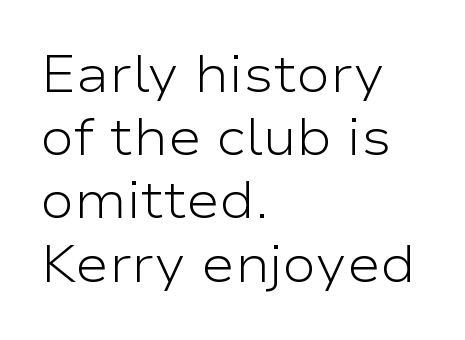
What stands out about the letter spacing? Nothing — it is the standard amount. A sans-serif font was chosen for this passage. The letters stand upright; this is a roman face. Think standard paragraph weight, or any step lighter than that. Is this a fixed-width face? No — the glyphs have proportional, varying widths.
